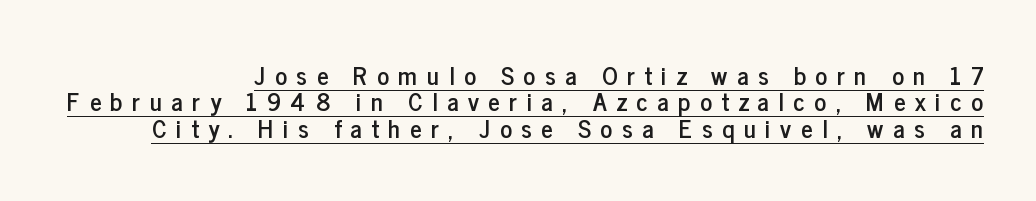
{"italic": "no", "underline": "yes", "align": "right", "line_spacing": "tight", "line_spacing_ratio": 1.06, "letter_spacing": "wide", "letter_spacing_em": 0.38, "glyph_px": 25}
